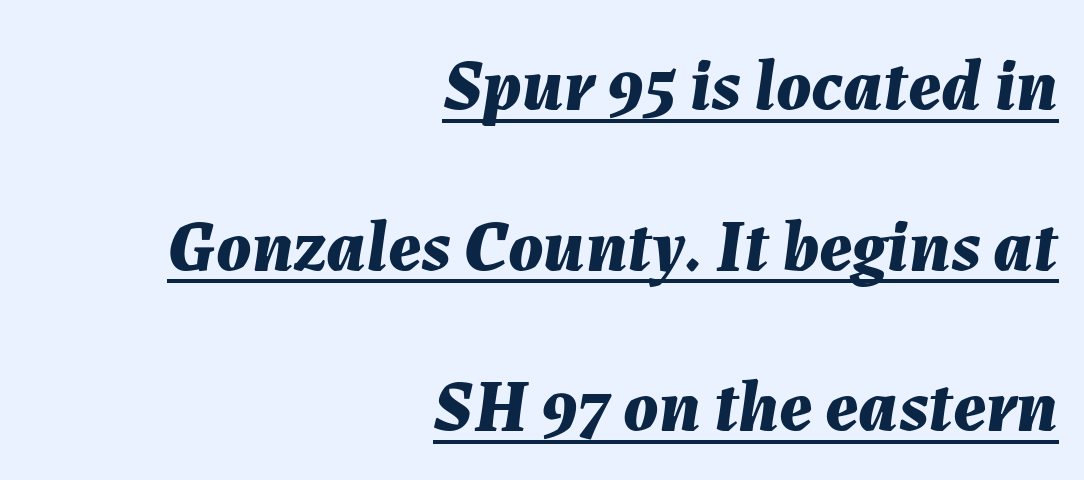
The face used here has a pronounced slope to its letters. Decoration check: the copy is underlined. Chunky letters — that's bold for sure. Each letter keeps its own natural width here, so spacing adapts to shape. Does the leading feel generous? Absolutely, it's lavish. Every row of glyphs terminates at an identical x-position on the right.
